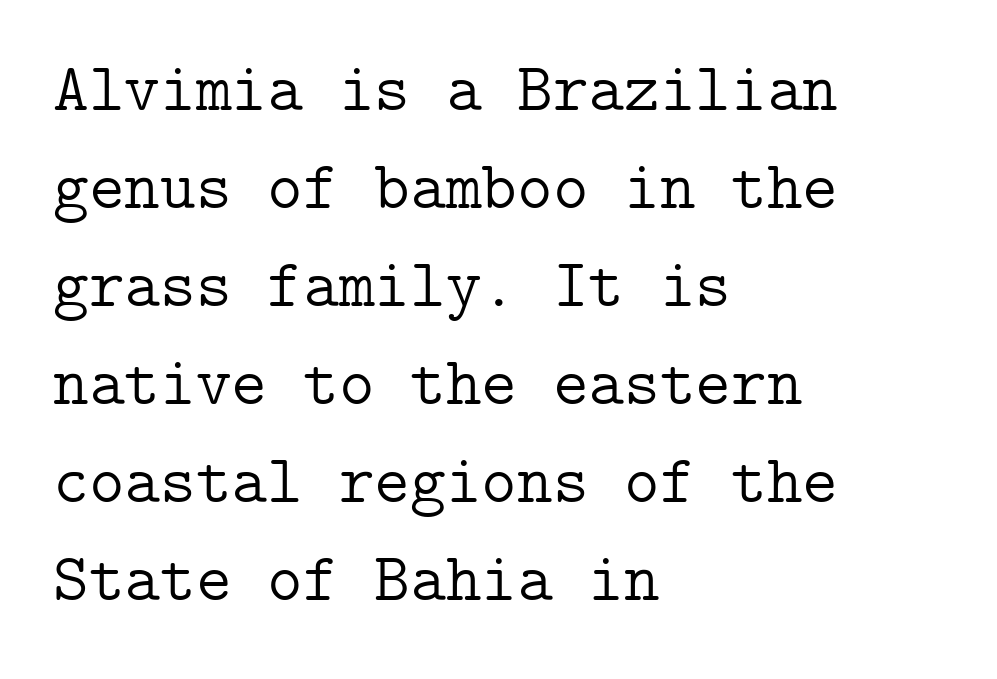
Is the block centered? No — it sits flush against the left margin. The horizontal fit of the characters is conventional and even. Quick note: not italic, upright. Just letters on the line, the space beneath them empty. The typeface chosen for these lines features serifs.
